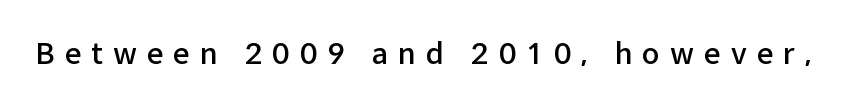
The image shows 29 px semibold sans-serif type, upright; set unusually wide letter spacing (+0.35 em), not underlined; low stroke contrast and a medium x-height.
